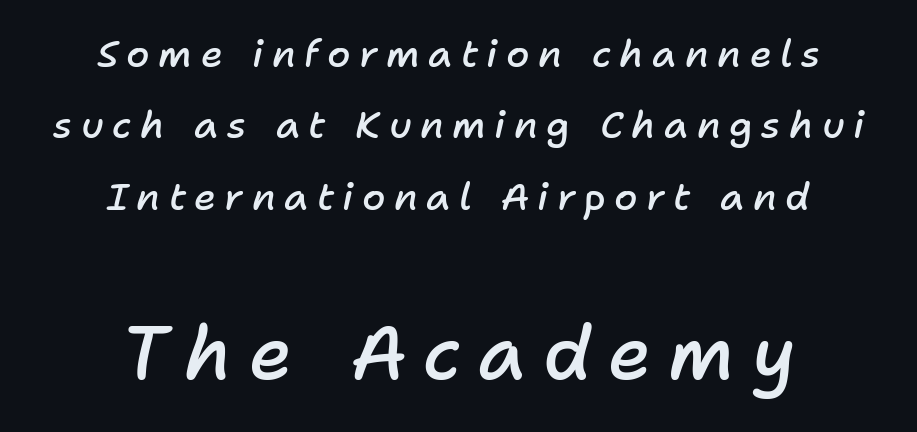
The image shows 75 px semibold type, italic (leaning right); set centered, line spacing 1.88x, unusually wide letter spacing (+0.22 em), not underlined; the second (bottom) block is 1.97x larger; low stroke contrast and a medium x-height.
